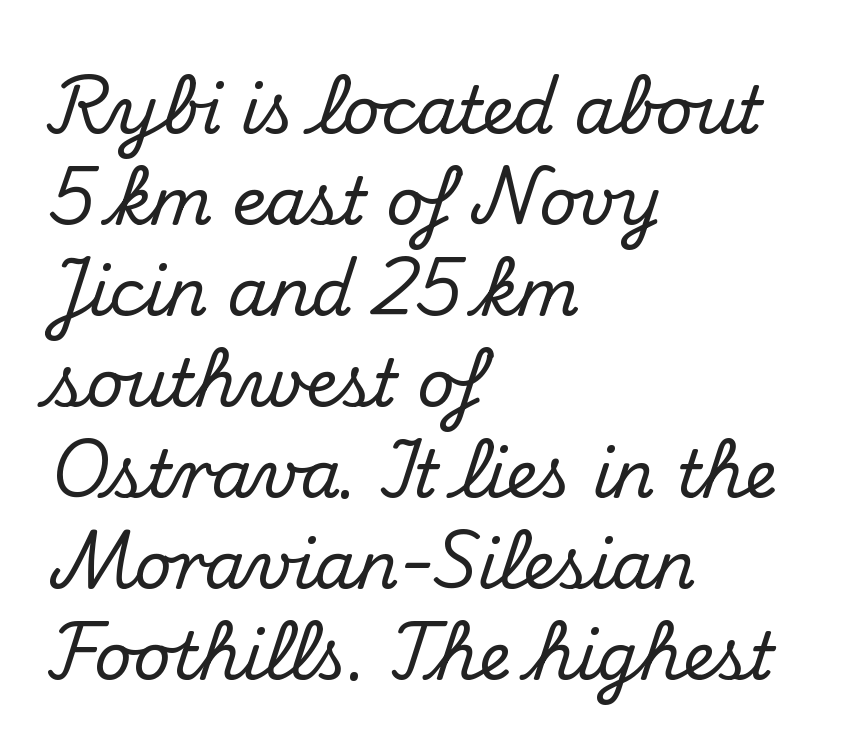
The image shows 65 px serif type; set left-aligned, normal line spacing (1.4x), normal letter spacing, not underlined; medium stroke contrast and a small x-height.
